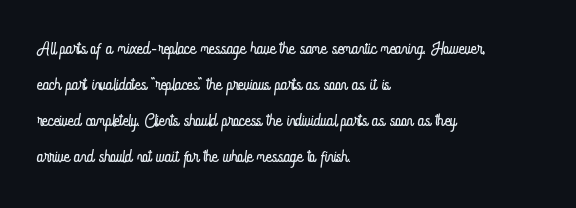
Q: Is the text bold? A: No.
Q: Is the text underlined? A: No.
Q: How is the paragraph aligned? A: Left-aligned.
Q: Is the spacing between letters normal or unusually wide? A: Normal.
Q: Is the spacing between lines tight, normal or loose? A: Normal.
